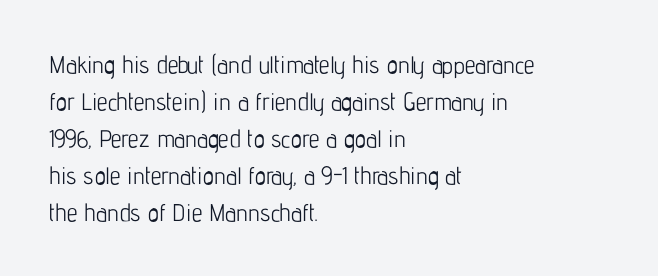
Q: Is the text bold? A: No.
Q: Is the text italic (slanted)? A: No, it is upright.
Q: Is the text underlined? A: No.
Q: How is the paragraph aligned? A: Left-aligned.
Q: Is the spacing between letters normal or unusually wide? A: Normal.
Q: Is the spacing between lines tight, normal or loose? A: Normal.
